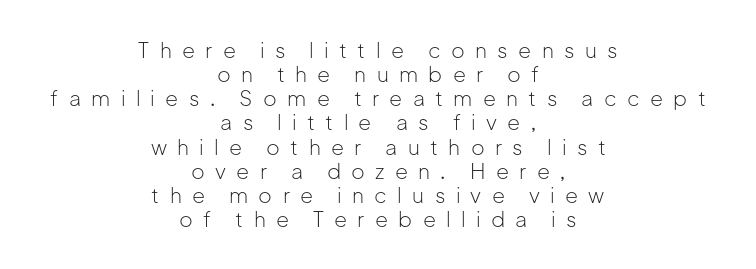
Q: Is the text bold? A: No.
Q: Is the text italic (slanted)? A: No, it is upright.
Q: Is the text underlined? A: No.
Q: How is the paragraph aligned? A: Centered.
Q: Is the spacing between letters normal or unusually wide? A: Unusually wide.
Q: Is the spacing between lines tight, normal or loose? A: Tight.
